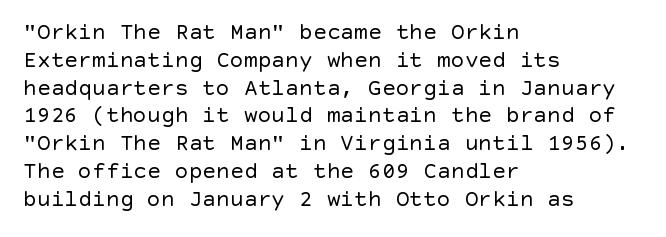
Italic: no, the glyphs are upright roman. Typeset ragged right — the left edge is the straight one. The gaps between neighbouring characters are ordinary and unremarkable. No letter is thick-stroked: the sample isn't bold. Lines of text with bare space underneath.
